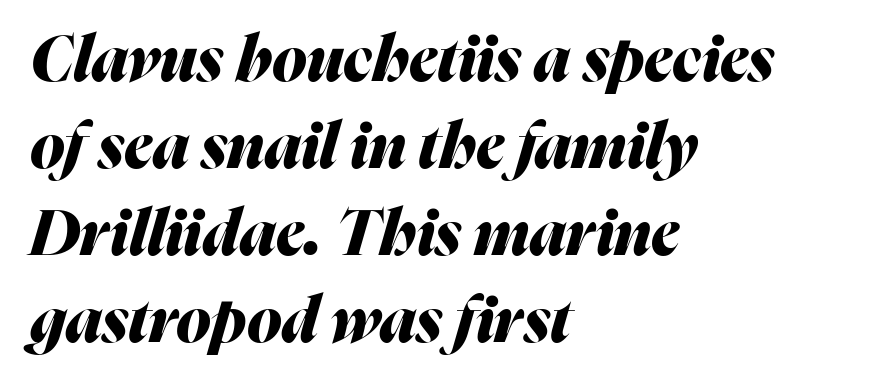
The image shows 63 px heavy type, italic (leaning right); set left-aligned, normal line spacing (1.38x), normal letter spacing, not underlined; medium stroke contrast and a medium x-height.
